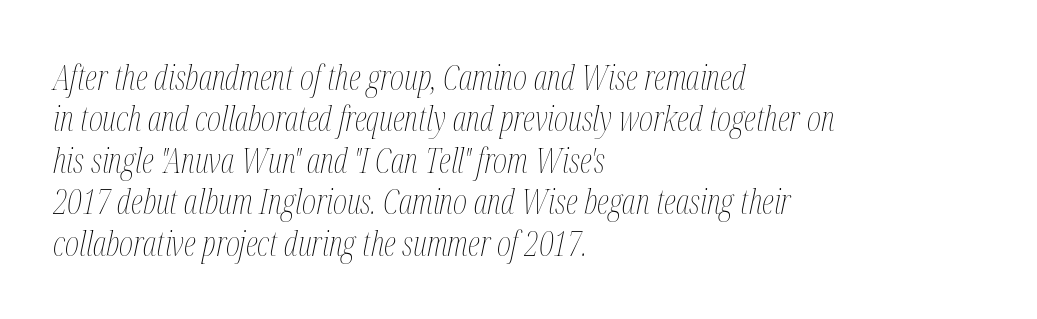
{"italic": "yes", "lean": "right", "slant_degrees": 12, "bold": "no", "weight": "thin", "width": "condensed", "stroke_contrast": "medium", "x_height": "medium", "monospaced": "no", "underline": "no", "align": "left", "line_spacing_ratio": 1.22, "letter_spacing": "normal", "letter_spacing_em": 0.0, "glyph_px": 34}
